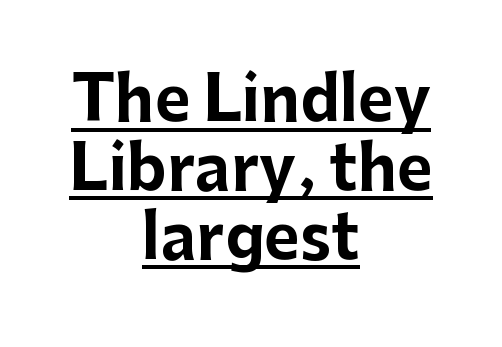
Q: Is the text bold? A: Yes.
Q: Is the text italic (slanted)? A: No, it is upright.
Q: Is the typeface a serif or a sans-serif typeface? A: Sans-serif.
Q: Is the text underlined? A: Yes.
Q: How is the paragraph aligned? A: Centered.
Q: Is the spacing between letters normal or unusually wide? A: Normal.
Q: Is the spacing between lines tight, normal or loose? A: Tight.
Q: Width (condensed, normal, or wide)? A: Normal.
Q: Stroke contrast? A: Low.
Q: x-height? A: Medium.
Q: Monospaced? A: No.
